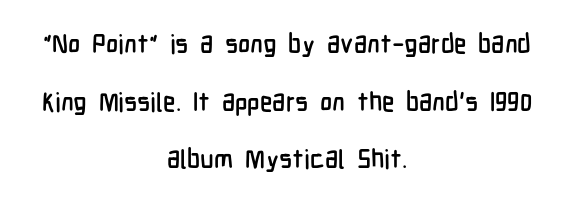
{"italic": "no", "underline": "no", "align": "center", "line_spacing": "loose", "line_spacing_ratio": 2.22, "letter_spacing": "normal", "letter_spacing_em": 0.0, "glyph_px": 26}
